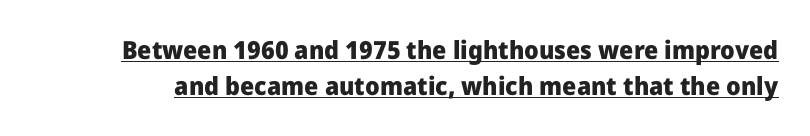
The image shows 25 px bold type, upright; set normal line spacing (1.45x), normal letter spacing, underlined.
